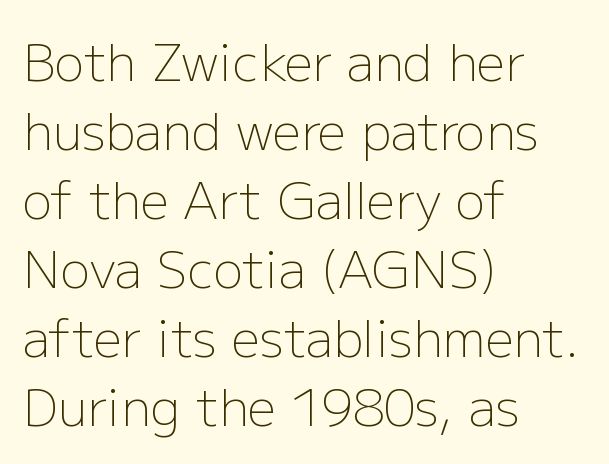
Line beginnings align vertically; line endings do not. Upright lettering throughout. Successive baselines arrive at the customary interval. This sample uses plain, unmodified letter spacing.
